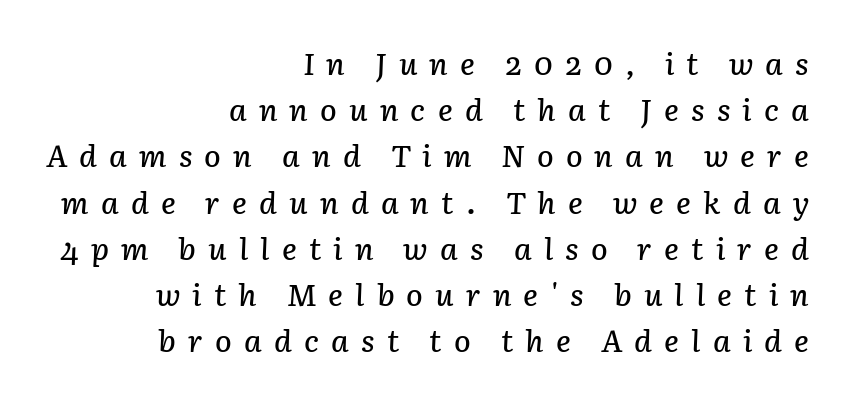
Honestly, there is no underline to notice here at all. In CSS terms this would be text-align: right. The font's italic variant was chosen for this text. You could only call the tracking loose — the letters float apart. Do the characters align in a grid? No, the font is proportional.
